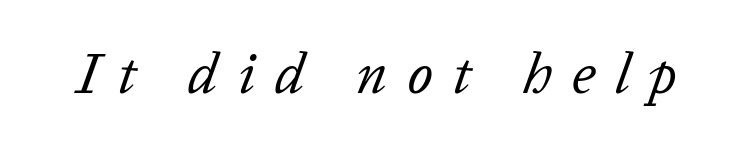
Q: Is the text bold? A: No.
Q: Is the text italic (slanted)? A: Yes, it leans right by about 20 degrees.
Q: Is the text underlined? A: No.
Q: Is the spacing between letters normal or unusually wide? A: Unusually wide.
Q: Width (condensed, normal, or wide)? A: Normal.
Q: Stroke contrast? A: Low.
Q: x-height? A: Medium.
Q: Monospaced? A: No.
